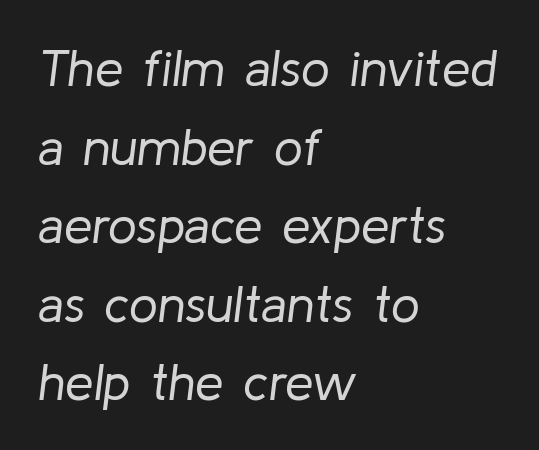
{"italic": "yes", "lean": "right", "slant_degrees": 8, "bold": "no", "weight": "regular", "width": "normal", "stroke_contrast": "low", "x_height": "medium", "monospaced": "no", "underline": "no", "align": "left", "line_spacing": "normal", "line_spacing_ratio": 1.54, "letter_spacing": "normal", "letter_spacing_em": 0.0, "glyph_px": 51}
